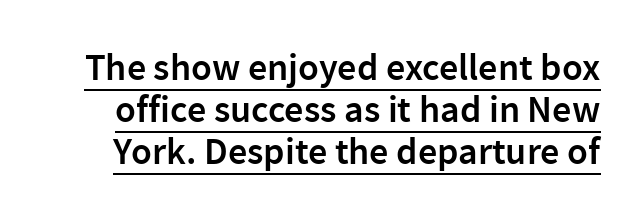
Q: Is the text bold? A: Semi-bold.
Q: Is the text italic (slanted)? A: No, it is upright.
Q: Is the typeface a serif or a sans-serif typeface? A: Sans-serif.
Q: Is the text underlined? A: Yes.
Q: Is the spacing between letters normal or unusually wide? A: Normal.
Q: Is the spacing between lines tight, normal or loose? A: Tight.
Q: Width (condensed, normal, or wide)? A: Normal.
Q: Stroke contrast? A: Low.
Q: x-height? A: Medium.
Q: Monospaced? A: No.
